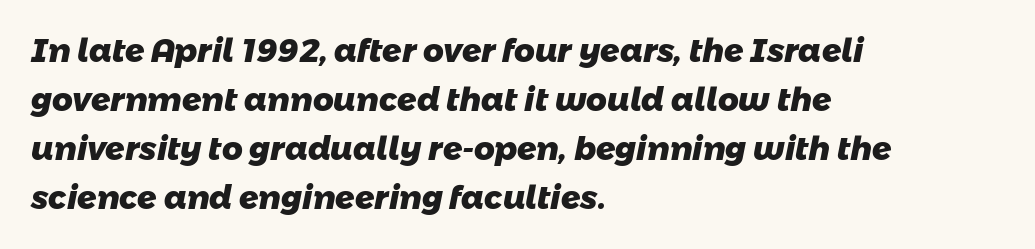
{"serif": "no", "bold": "yes", "weight": "heavy", "width": "normal", "stroke_contrast": "low", "x_height": "medium", "monospaced": "no", "underline": "no", "align": "left", "line_spacing": "normal", "line_spacing_ratio": 1.53, "letter_spacing": "normal", "letter_spacing_em": 0.0, "glyph_px": 32}
